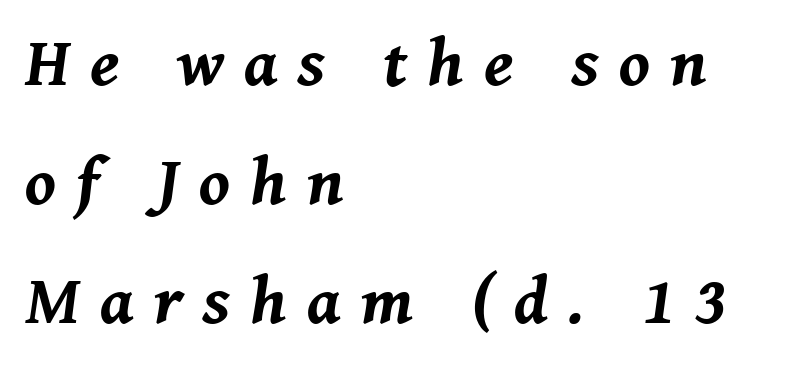
The image shows 68 px bold type, italic (leaning right); set left-aligned, line spacing 1.75x, unusually wide letter spacing (+0.3 em), not underlined; medium stroke contrast and a medium x-height.
